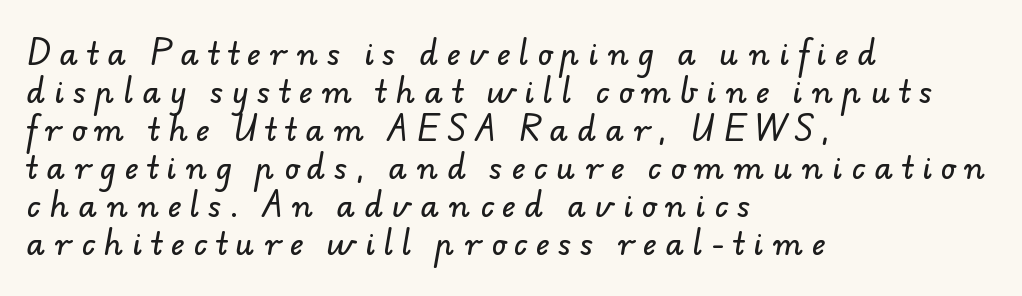
The image shows 30 px sans-serif type; set left-aligned, normal line spacing (1.27x), unusually wide letter spacing (+0.3 em), not underlined; low stroke contrast and a small x-height.
